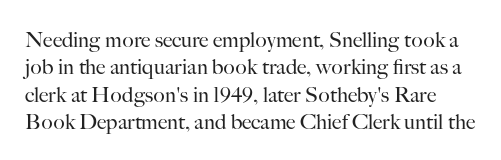
Q: Is the text bold? A: No.
Q: Is the text italic (slanted)? A: No, it is upright.
Q: Is the text underlined? A: No.
Q: Is the spacing between letters normal or unusually wide? A: Normal.
Q: Is the spacing between lines tight, normal or loose? A: Normal.
